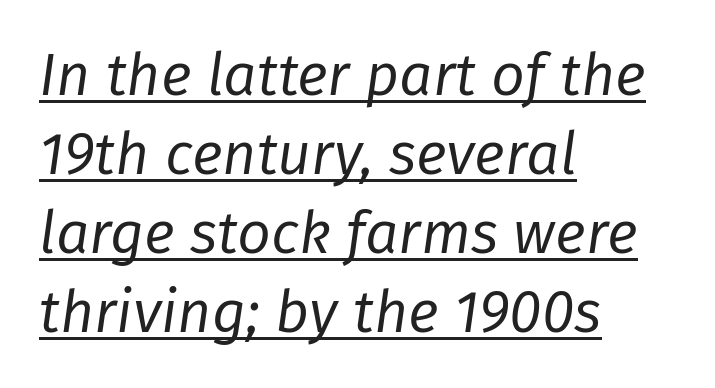
A typographer would call this underscored text. Each stroke keeps to a modest, everyday thickness or less. Do the characters align in a grid? No, the font is proportional. Glyph-to-glyph distance matches everyday printed text. A normal amount of white space separates one row of letters from the next.
